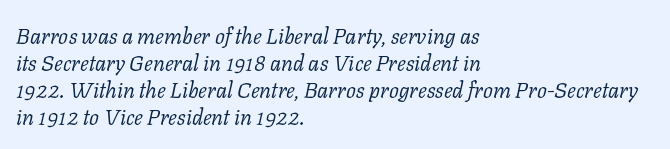
Q: Is the text bold? A: No.
Q: Is the text italic (slanted)? A: Yes, it leans right by about 11 degrees.
Q: Is the text underlined? A: No.
Q: How is the paragraph aligned? A: Left-aligned.
Q: Is the spacing between letters normal or unusually wide? A: Normal.
